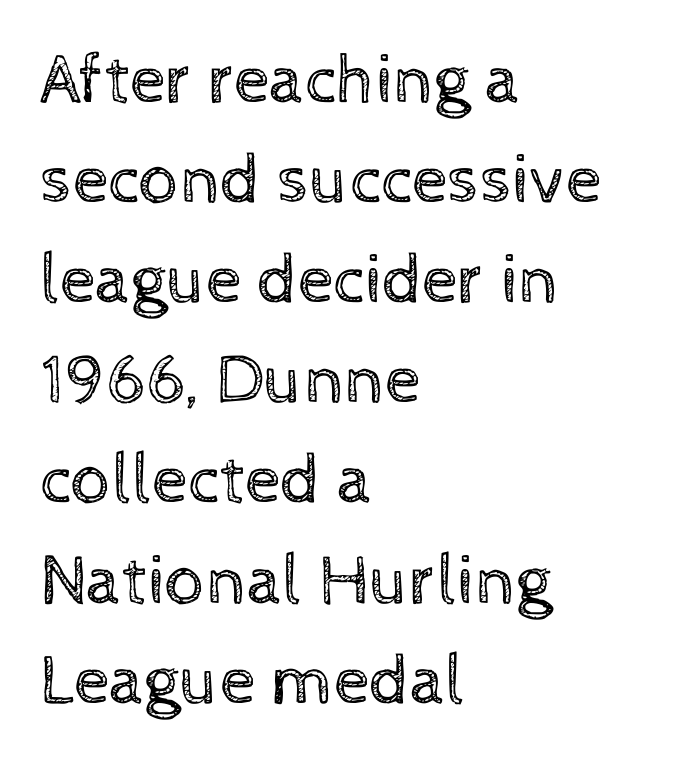
Q: Is the text bold? A: No.
Q: Is the text italic (slanted)? A: No, it is upright.
Q: Is the text underlined? A: No.
Q: How is the paragraph aligned? A: Left-aligned.
Q: Is the spacing between letters normal or unusually wide? A: Normal.
Q: Is the spacing between lines tight, normal or loose? A: Normal.
Q: Width (condensed, normal, or wide)? A: Normal.
Q: x-height? A: Medium.
Q: Monospaced? A: No.
